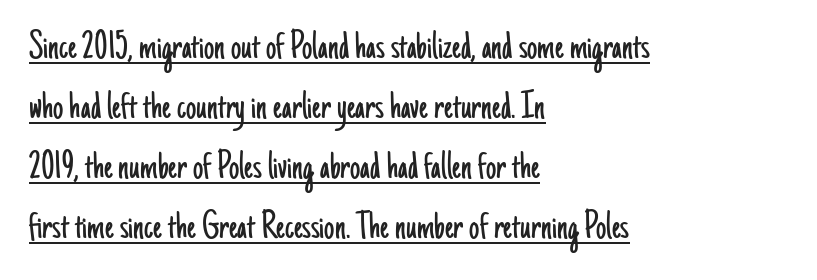
Spacing verdict: proportional, widths tailored to each character. A typographer would call this underscored text. This sample uses a sans-serif face. If you drew a line through each stem, it would be perfectly vertical.
